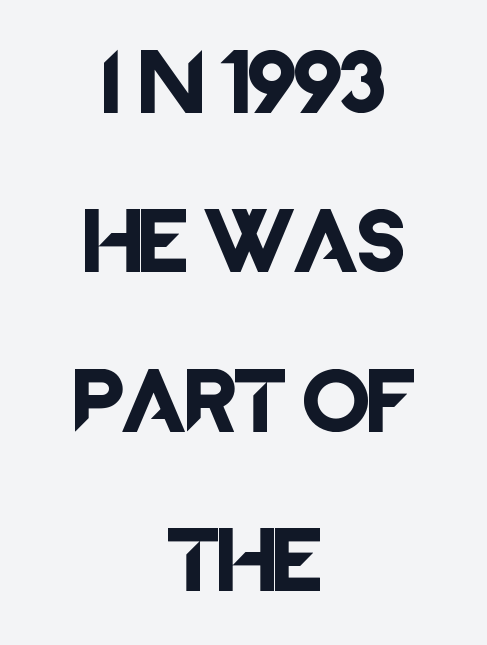
Q: Is the text italic (slanted)? A: No, it is upright.
Q: Is the typeface a serif or a sans-serif typeface? A: Sans-serif.
Q: Is the text underlined? A: No.
Q: How is the paragraph aligned? A: Centered.
Q: Is the spacing between letters normal or unusually wide? A: Normal.
Q: Is the spacing between lines tight, normal or loose? A: Loose.
Q: Width (condensed, normal, or wide)? A: Normal.
Q: Stroke contrast? A: Low.
Q: x-height? A: Large.
Q: Monospaced? A: No.
